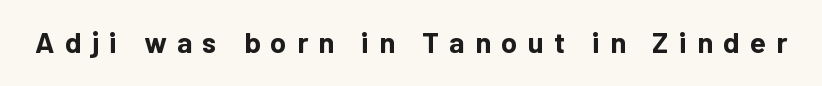
Q: Is the text bold? A: Yes.
Q: Is the text italic (slanted)? A: No, it is upright.
Q: Is the typeface a serif or a sans-serif typeface? A: Sans-serif.
Q: Is the text underlined? A: No.
Q: Is the spacing between letters normal or unusually wide? A: Unusually wide.
Q: Width (condensed, normal, or wide)? A: Normal.
Q: Stroke contrast? A: Low.
Q: x-height? A: Medium.
Q: Monospaced? A: No.
